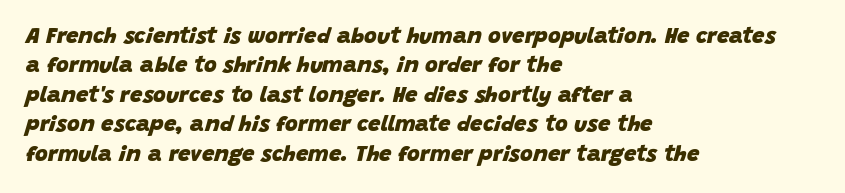
The image shows 22 px bold type, italic (leaning right); set left-aligned, normal line spacing (1.34x), normal letter spacing, not underlined.
